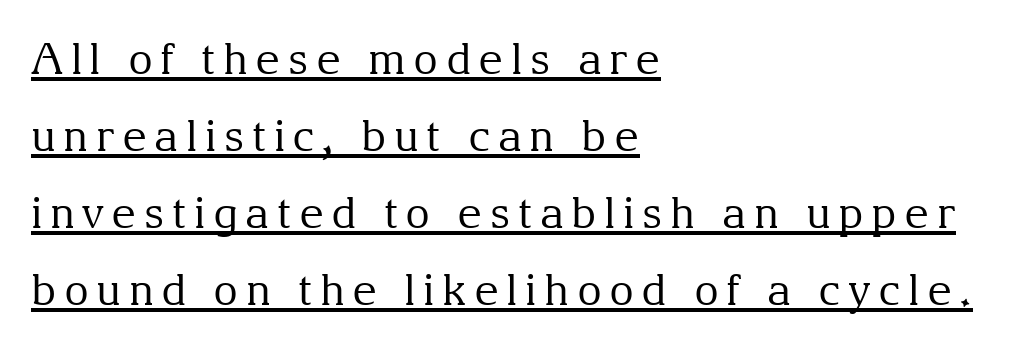
You could not count columns in this text — the font is proportionally spaced. Weight: regular or lighter. Notice how a bar underscores the lettering throughout. A serif font was chosen for this passage. The ragged edge is on the right, which tells us the setting is flush left.
